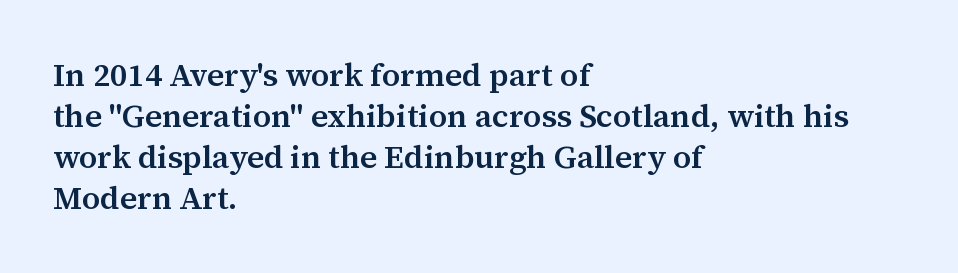
{"serif": "yes", "italic": "no", "bold": "semi", "weight": "semibold", "width": "normal", "stroke_contrast": "medium", "x_height": "medium", "monospaced": "no", "underline": "no", "align": "left", "line_spacing": "normal", "line_spacing_ratio": 1.28, "letter_spacing": "normal", "letter_spacing_em": 0.0, "glyph_px": 32}
